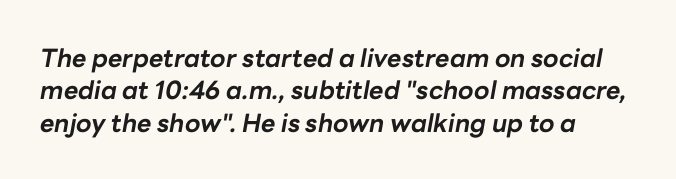
The typography opts for an oblique posture over an upright one. What stands out about the letter spacing? Nothing — it is the standard amount. The sample has been set heavy, in full bold. The designer left line spacing at the default. The space directly below the letters is spotless. If you drew a ruler down the left edge, every line would touch it.
